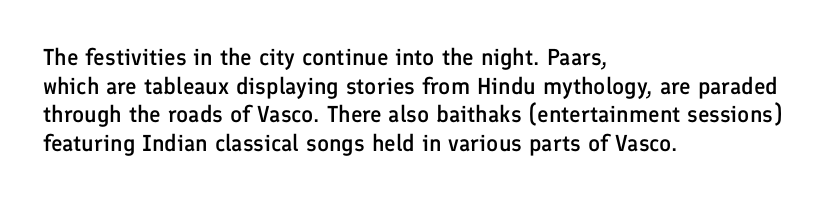
Q: Is the text bold? A: Semi-bold.
Q: Is the text italic (slanted)? A: No, it is upright.
Q: Is the text underlined? A: No.
Q: How is the paragraph aligned? A: Left-aligned.
Q: Is the spacing between letters normal or unusually wide? A: Normal.
